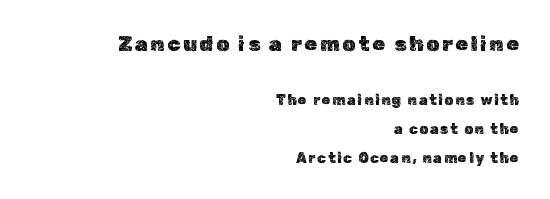
You can tell it's not italic because the verticals are truly vertical. The passage is arranged like a letterhead date or caption credit — flush right. The foot of each line stays bare and open. Each new line begins a long way beneath the previous one. Between these two stacked blocks, the higher one wins on size.
